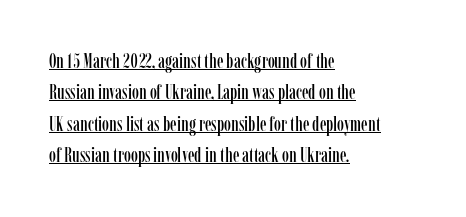
The image shows 20 px text type, upright; set left-aligned, normal line spacing (1.57x), normal letter spacing, underlined.
